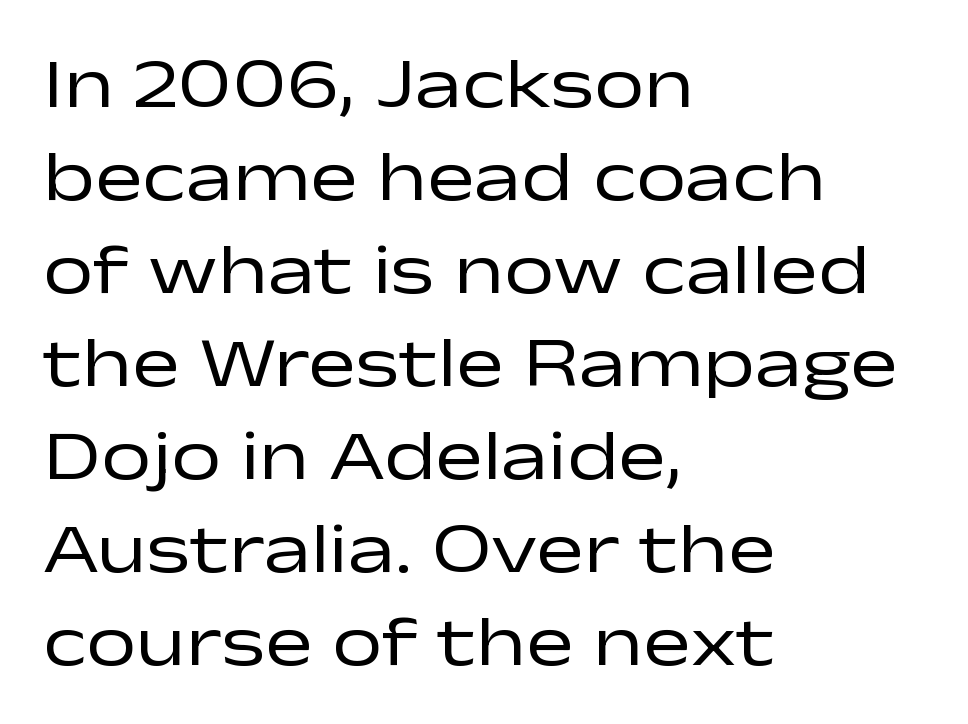
Beneath every word, the page is bare. The lettering holds an erect, upright posture throughout. To sum up the face: it is a sans, with no serifs. Vertical spacing — default.
